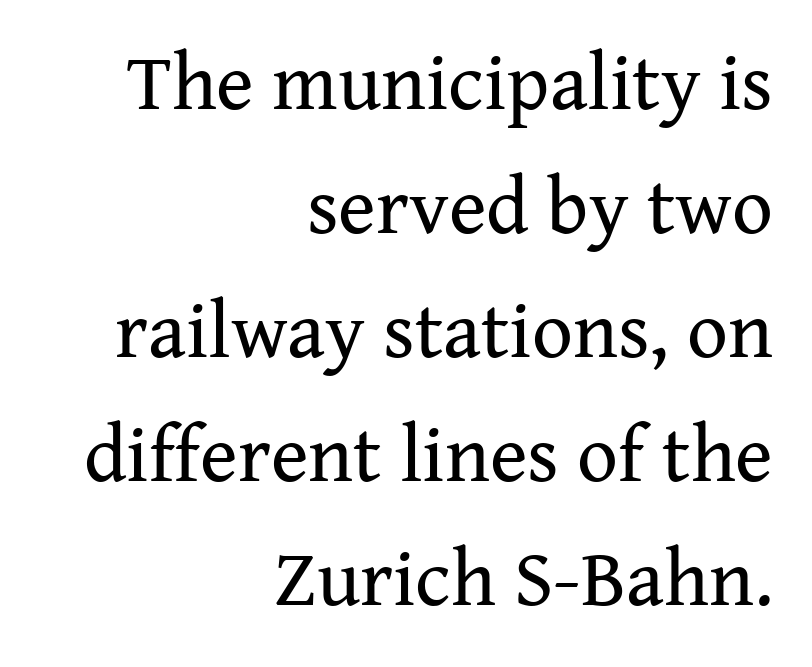
Check under the words: just untouched page. These lines are set flush right with a ragged left edge. Compared with typical paragraphs, the rows here are spaced about the same. Posture: straight, roman, zero tilt.
